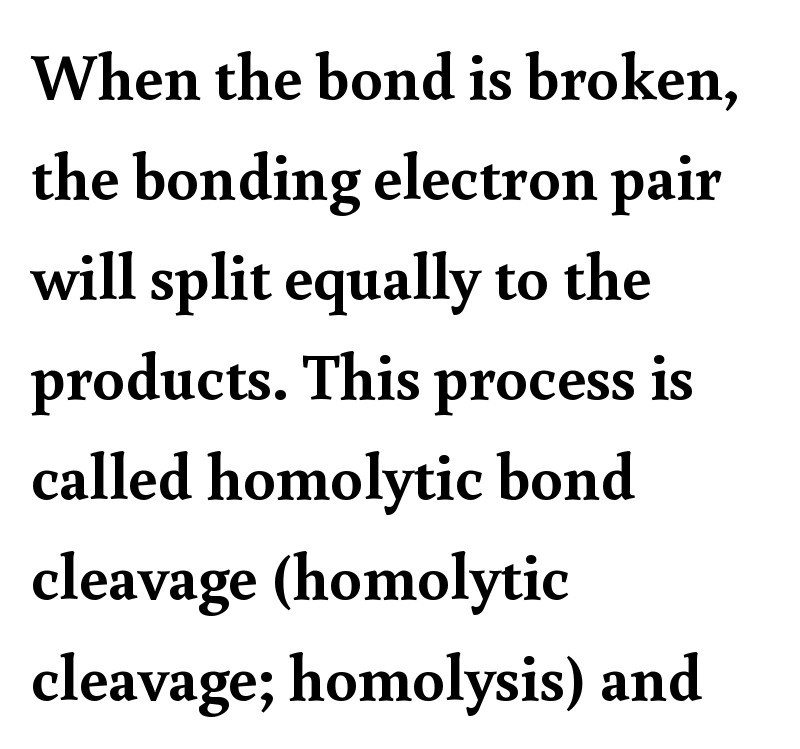
{"serif": "yes", "italic": "no", "bold": "yes", "weight": "semibold", "width": "normal", "x_height": "small", "monospaced": "no", "underline": "no", "align": "left", "line_spacing": "normal", "line_spacing_ratio": 1.54, "letter_spacing": "normal", "letter_spacing_em": 0.0, "glyph_px": 65}
